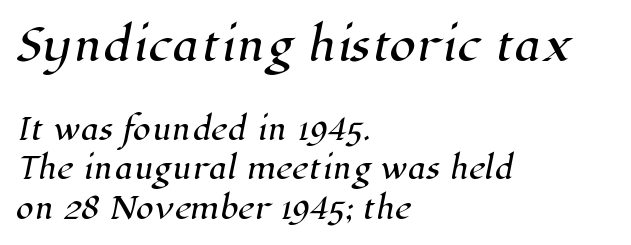
The image shows 43 px serif type; set left-aligned, normal line spacing (1.36x), normal letter spacing, not underlined; the first (top) block is 1.48x larger; high stroke contrast and a medium x-height.
